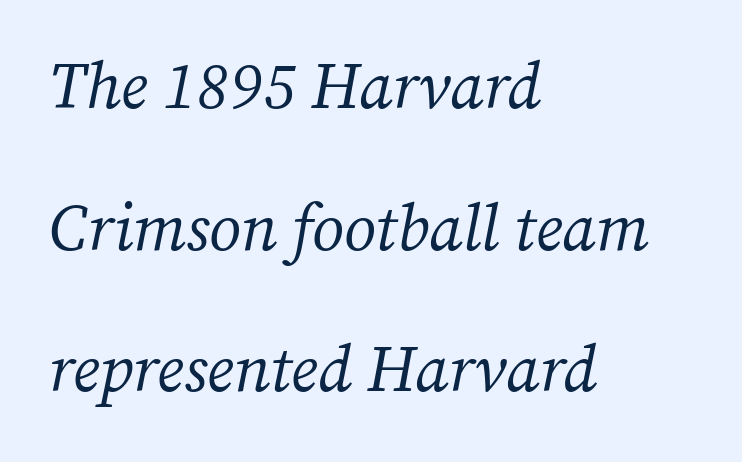
{"serif": "yes", "italic": "yes", "lean": "right", "slant_degrees": 12, "bold": "no", "weight": "regular", "width": "normal", "stroke_contrast": "medium", "x_height": "medium", "monospaced": "no", "underline": "no", "align": "left", "line_spacing": "loose", "line_spacing_ratio": 2.18, "letter_spacing": "normal", "letter_spacing_em": 0.0, "glyph_px": 65}
